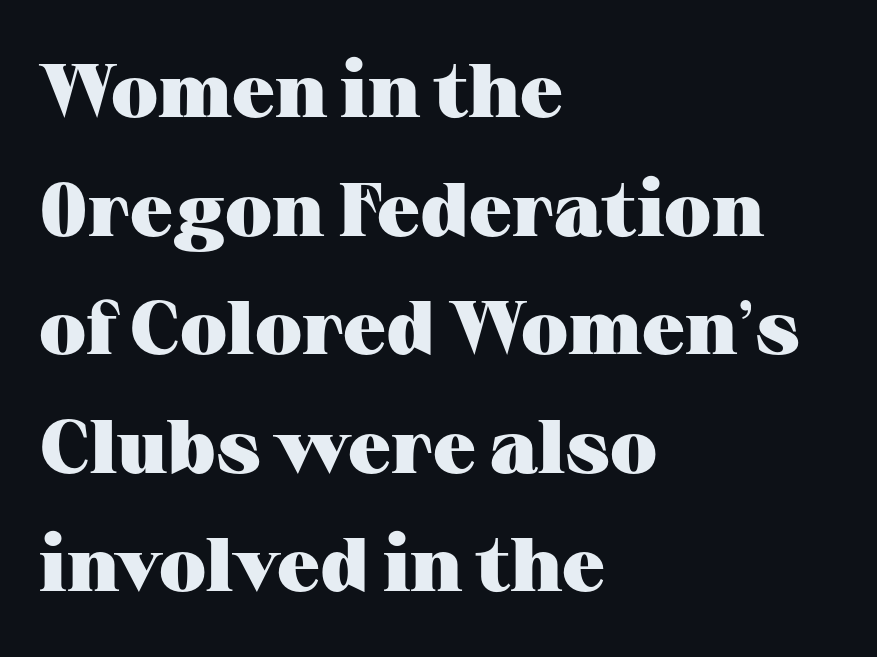
Q: Is the text bold? A: Yes.
Q: Is the text italic (slanted)? A: No, it is upright.
Q: Is the typeface a serif or a sans-serif typeface? A: Serif.
Q: Is the text underlined? A: No.
Q: How is the paragraph aligned? A: Left-aligned.
Q: Is the spacing between letters normal or unusually wide? A: Normal.
Q: Is the spacing between lines tight, normal or loose? A: Normal.
Q: Width (condensed, normal, or wide)? A: Wide.
Q: Stroke contrast? A: Medium.
Q: x-height? A: Medium.
Q: Monospaced? A: No.
